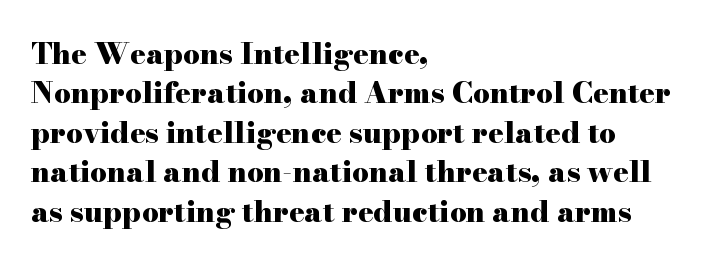
Q: Is the text bold? A: Yes.
Q: Is the text italic (slanted)? A: No, it is upright.
Q: Is the typeface a serif or a sans-serif typeface? A: Serif.
Q: Is the text underlined? A: No.
Q: How is the paragraph aligned? A: Left-aligned.
Q: Is the spacing between letters normal or unusually wide? A: Normal.
Q: Is the spacing between lines tight, normal or loose? A: Normal.
Q: Width (condensed, normal, or wide)? A: Wide.
Q: Stroke contrast? A: High.
Q: x-height? A: Small.
Q: Monospaced? A: No.
